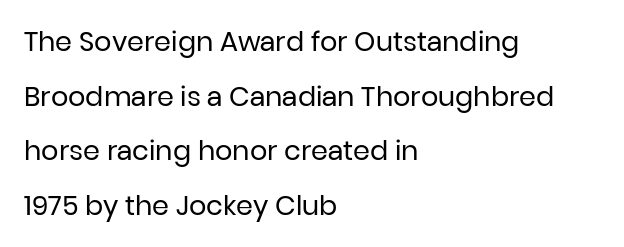
Q: Is the text bold? A: No.
Q: Is the text italic (slanted)? A: No, it is upright.
Q: Is the text underlined? A: No.
Q: How is the paragraph aligned? A: Left-aligned.
Q: Is the spacing between letters normal or unusually wide? A: Normal.
Q: Is the spacing between lines tight, normal or loose? A: Loose.
